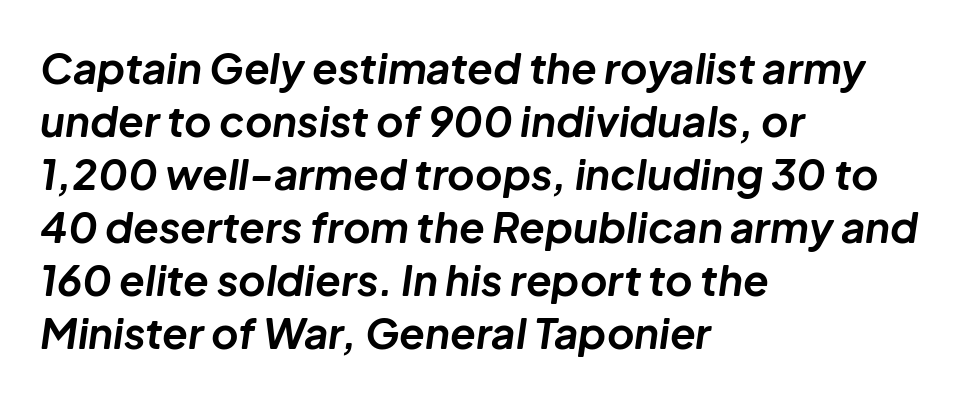
Decoration check: the copy has no underline. Quick note: interline space is typical. This sample uses an oblique cut, with every glyph tilted off the vertical. Each letter keeps its own natural width here, so spacing adapts to shape. Reading down the block, your eye returns to a fixed left position each line.
